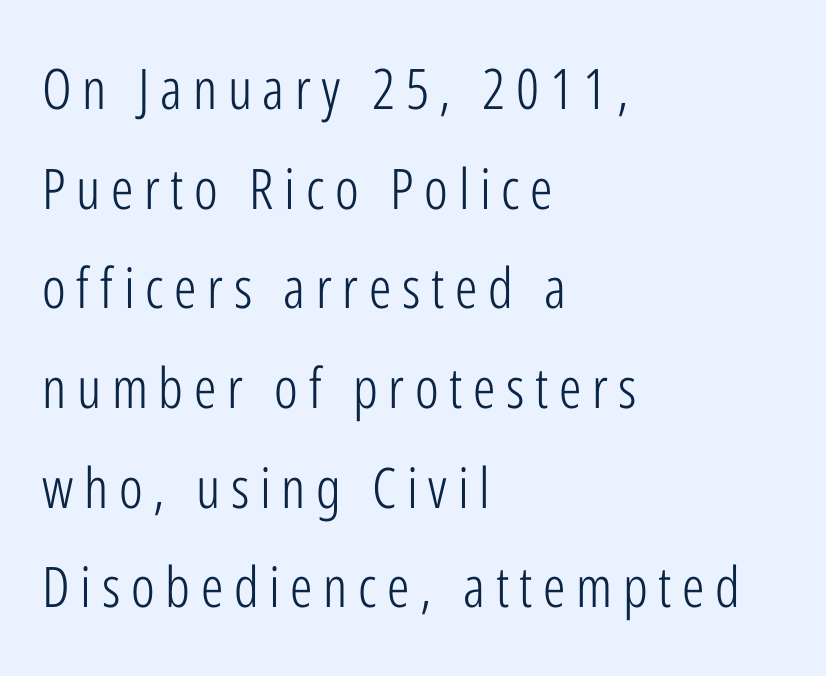
Q: Is the text bold? A: No.
Q: Is the text italic (slanted)? A: No, it is upright.
Q: Is the typeface a serif or a sans-serif typeface? A: Sans-serif.
Q: Is the text underlined? A: No.
Q: How is the paragraph aligned? A: Left-aligned.
Q: Width (condensed, normal, or wide)? A: Condensed.
Q: Stroke contrast? A: Low.
Q: x-height? A: Medium.
Q: Monospaced? A: No.
